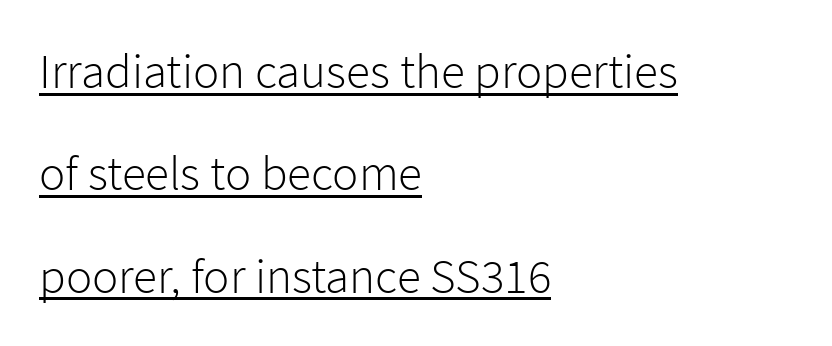
Q: Is the text bold? A: No.
Q: Is the text italic (slanted)? A: No, it is upright.
Q: Is the typeface a serif or a sans-serif typeface? A: Sans-serif.
Q: Is the text underlined? A: Yes.
Q: How is the paragraph aligned? A: Left-aligned.
Q: Is the spacing between letters normal or unusually wide? A: Normal.
Q: Is the spacing between lines tight, normal or loose? A: Loose.
Q: Width (condensed, normal, or wide)? A: Normal.
Q: Stroke contrast? A: Low.
Q: x-height? A: Medium.
Q: Monospaced? A: No.
